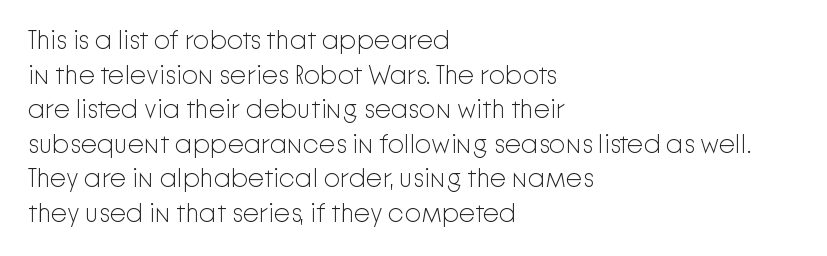
No chunkiness to these letters — they're not bold. A classic flush-left, rag-right setting is used for this passage. One glance says typical: line gaps are just what's usual. The letters sit at their default tracking, neither squeezed nor spread.
